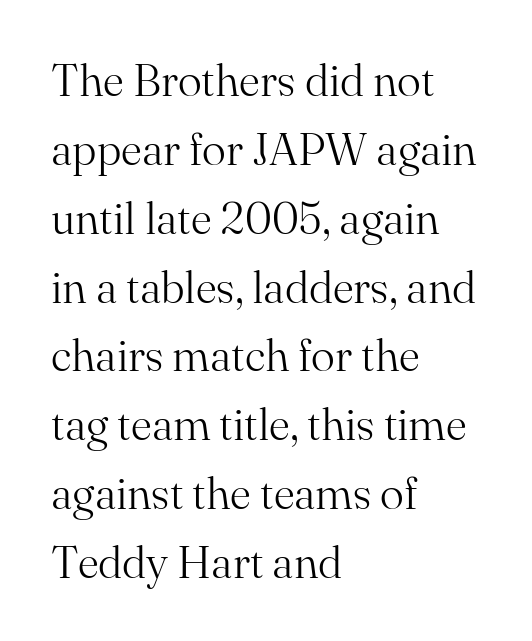
Typographically, this falls in the serif category. No letter is thick-stroked: the sample isn't bold. Where is the straight margin? On the left. Quick note: not italic, upright. Normally led — the rows are evenly, conventionally spaced.
